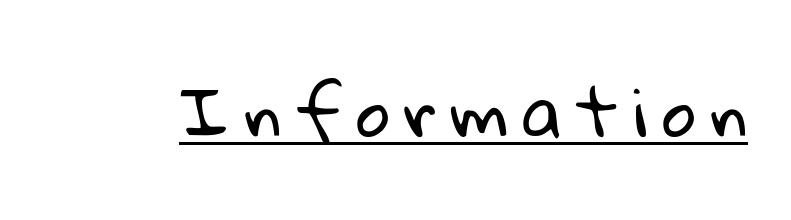
The image shows 66 px regular-weight sans-serif type; set unusually wide letter spacing (+0.22 em), underlined; low stroke contrast and a medium x-height.
